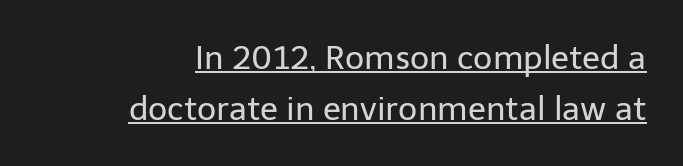
The image shows 33 px regular-weight sans-serif type, upright; set right-aligned, normal line spacing (1.54x), normal letter spacing, underlined; low stroke contrast and a medium x-height.
